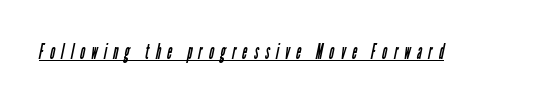
{"bold": "no", "underline": "yes", "letter_spacing": "wide", "letter_spacing_em": 0.31, "glyph_px": 21}
